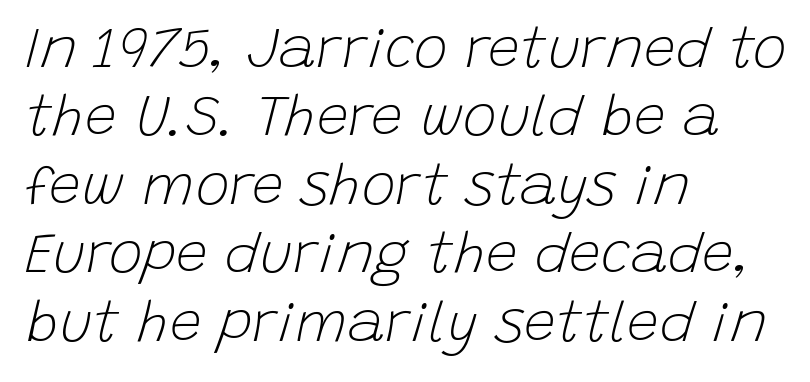
The image shows 57 px light type, italic (leaning right); set left-aligned, line spacing 1.2x, normal letter spacing, not underlined; low stroke contrast and a large x-height.
